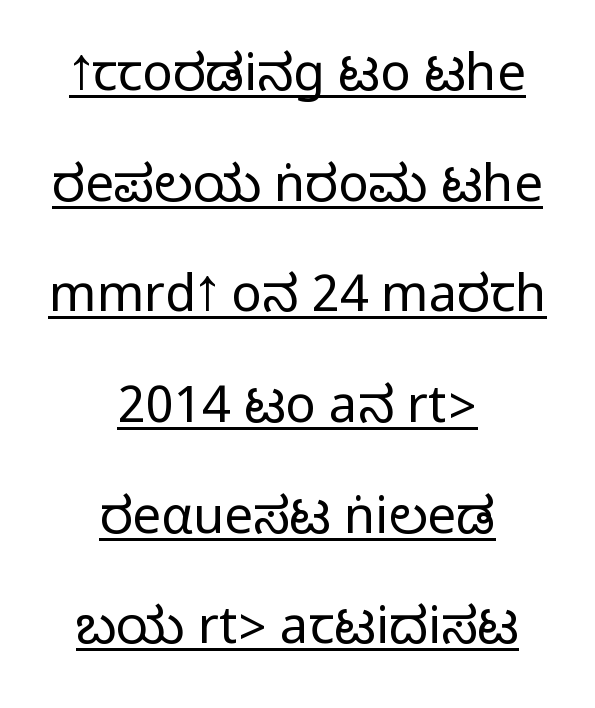
Spacing verdict: proportional, widths tailored to each character. Interline gaps are noticeably wide in this sample. Designer's note — italics off, roman on. The paragraph shown floats in the horizontal middle.
